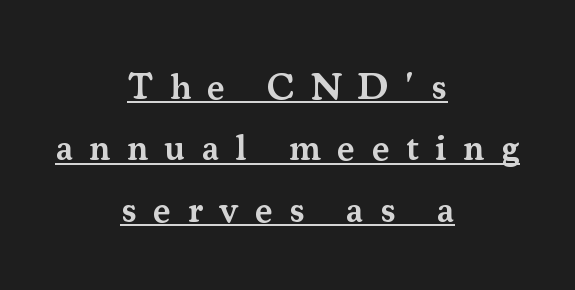
{"serif": "yes", "italic": "no", "bold": "semi", "weight": "semibold", "width": "normal", "stroke_contrast": "medium", "x_height": "small", "monospaced": "no", "underline": "yes", "align": "center", "line_spacing": "normal", "line_spacing_ratio": 1.66, "letter_spacing": "wide", "letter_spacing_em": 0.45, "glyph_px": 37}
